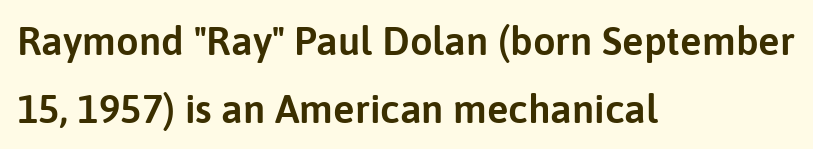
{"serif": "no", "italic": "no", "width": "normal", "stroke_contrast": "low", "x_height": "medium", "monospaced": "no", "underline": "no", "align": "left", "line_spacing": "normal", "line_spacing_ratio": 1.69, "letter_spacing": "normal", "letter_spacing_em": 0.0, "glyph_px": 40}
